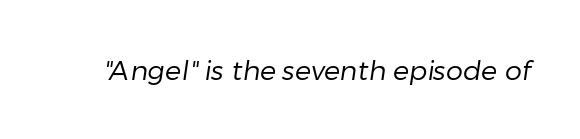
{"bold": "no", "underline": "no", "letter_spacing": "normal", "letter_spacing_em": 0.0, "glyph_px": 27}
